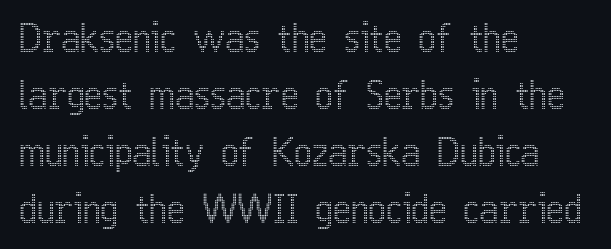
Q: Is the text italic (slanted)? A: No, it is upright.
Q: Is the text underlined? A: No.
Q: How is the paragraph aligned? A: Left-aligned.
Q: Is the spacing between letters normal or unusually wide? A: Normal.
Q: Is the spacing between lines tight, normal or loose? A: Normal.
Q: Width (condensed, normal, or wide)? A: Condensed.
Q: x-height? A: Medium.
Q: Monospaced? A: No.
